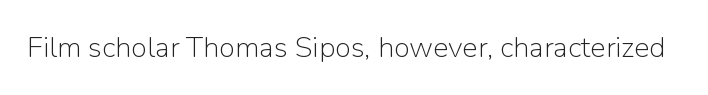
{"serif": "no", "italic": "no", "bold": "no", "weight": "light", "width": "normal", "stroke_contrast": "low", "x_height": "medium", "monospaced": "no", "underline": "no", "letter_spacing": "normal", "letter_spacing_em": 0.0, "glyph_px": 29}
